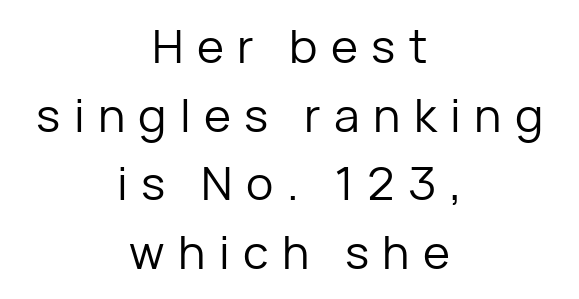
{"serif": "no", "italic": "no", "bold": "no", "weight": "regular", "width": "normal", "stroke_contrast": "low", "x_height": "medium", "monospaced": "no", "underline": "no", "align": "center", "line_spacing": "normal", "line_spacing_ratio": 1.49, "letter_spacing": "wide", "letter_spacing_em": 0.29, "glyph_px": 46}
